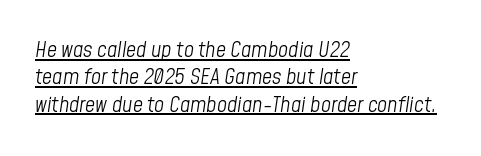
Q: Is the text bold? A: No.
Q: Is the text italic (slanted)? A: Yes, it leans right by about 8 degrees.
Q: Is the text underlined? A: Yes.
Q: How is the paragraph aligned? A: Left-aligned.
Q: Is the spacing between letters normal or unusually wide? A: Normal.
